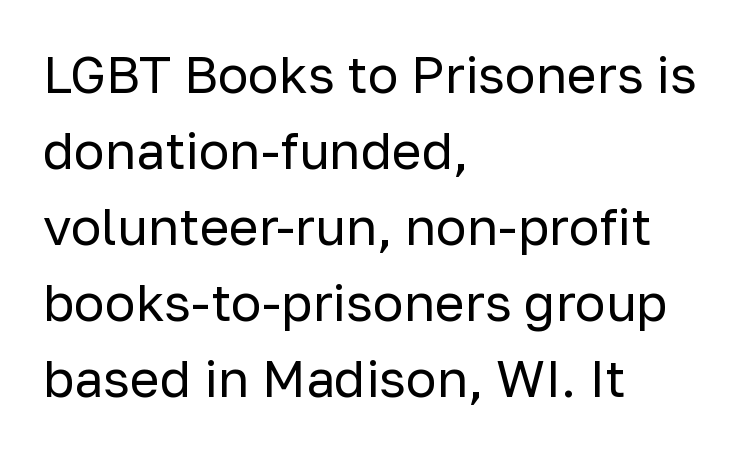
The image shows 51 px regular-weight sans-serif type, upright; set left-aligned, normal line spacing (1.49x), normal letter spacing, not underlined; low stroke contrast and a medium x-height.
